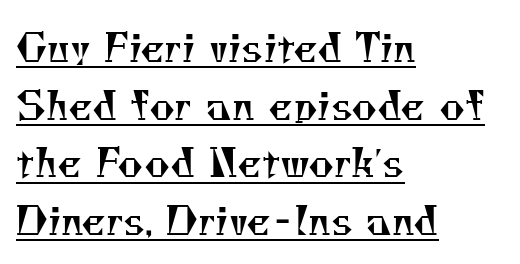
Which margin do the lines hug? The left one — the right edge is uneven. Vertically, the passage feels balanced, rows spaced as you'd expect. The letters advance in unequal steps, a hallmark of proportional type. Yep, those are serifs on the letters.
